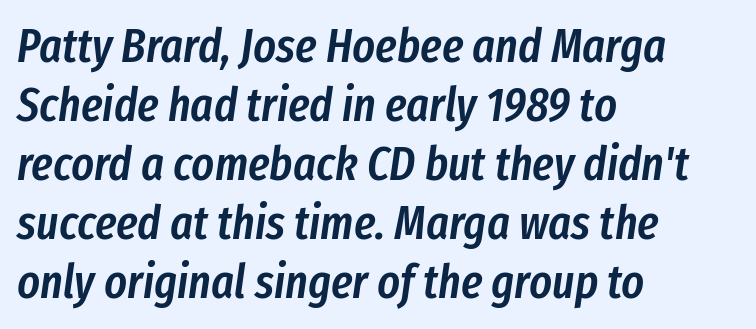
As a designer I'd log this as weight 600, semibold. Beneath every word, the page is bare. Would a proofreader flag this as italicized? Yes. The lines in this sample share a left origin and differ only in where they stop. Spacing verdict: proportional, widths tailored to each character.
